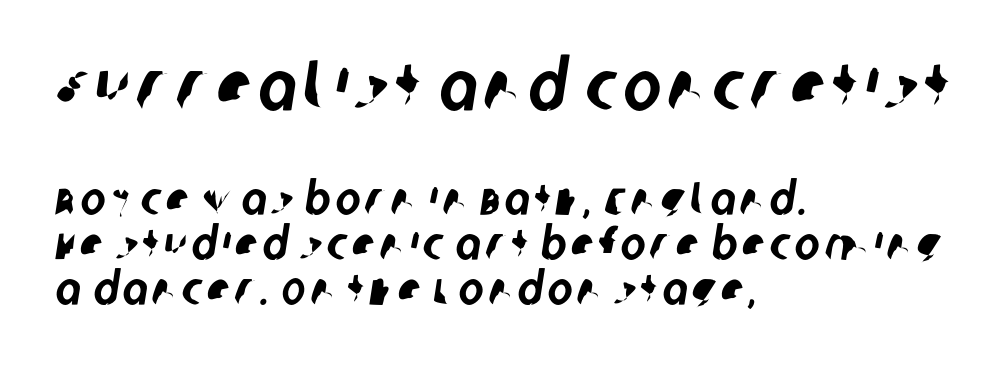
Layout note: lines flush left. Is this a fixed-width face? No — the glyphs have proportional, varying widths. Leading is clearly below the norm, producing a dense column. Check where the strokes stop: nothing finishes them off — pure sans. Character size in the leading block exceeds that of the trailing block.
